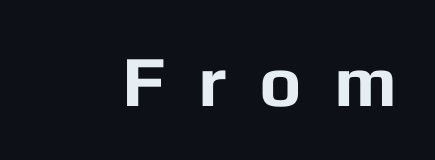
The string is rendered with underlining switched off. These lines are rendered in a variable-pitch font. The strokes are fattened all the way to bold. This sample uses an upright cut, with every glyph sitting square on the baseline. The rendering inserts visible extra space after every character.
